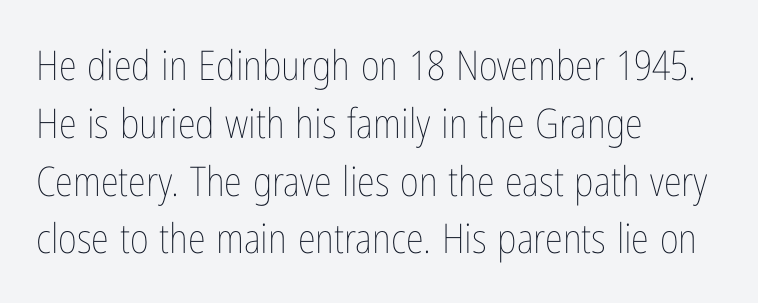
{"italic": "no", "bold": "no", "weight": "thin", "width": "condensed", "stroke_contrast": "low", "x_height": "medium", "monospaced": "no", "underline": "no", "align": "left", "line_spacing": "normal", "line_spacing_ratio": 1.41, "letter_spacing": "normal", "letter_spacing_em": 0.0, "glyph_px": 41}
